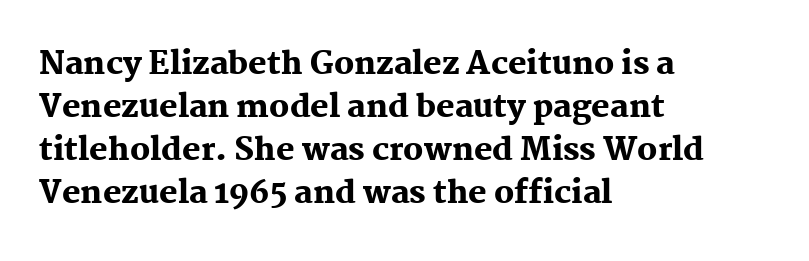
{"serif": "yes", "italic": "no", "bold": "yes", "weight": "heavy", "width": "normal", "stroke_contrast": "medium", "x_height": "medium", "monospaced": "no", "underline": "no", "align": "left", "line_spacing": "normal", "line_spacing_ratio": 1.39, "letter_spacing": "normal", "letter_spacing_em": 0.0, "glyph_px": 31}
